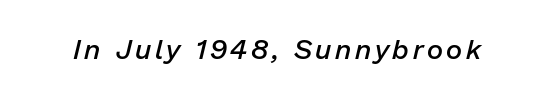
Q: Is the text bold? A: Semi-bold.
Q: Is the text italic (slanted)? A: Yes, it leans right by about 13 degrees.
Q: Is the text underlined? A: No.
Q: Width (condensed, normal, or wide)? A: Normal.
Q: Stroke contrast? A: Low.
Q: x-height? A: Medium.
Q: Monospaced? A: No.
